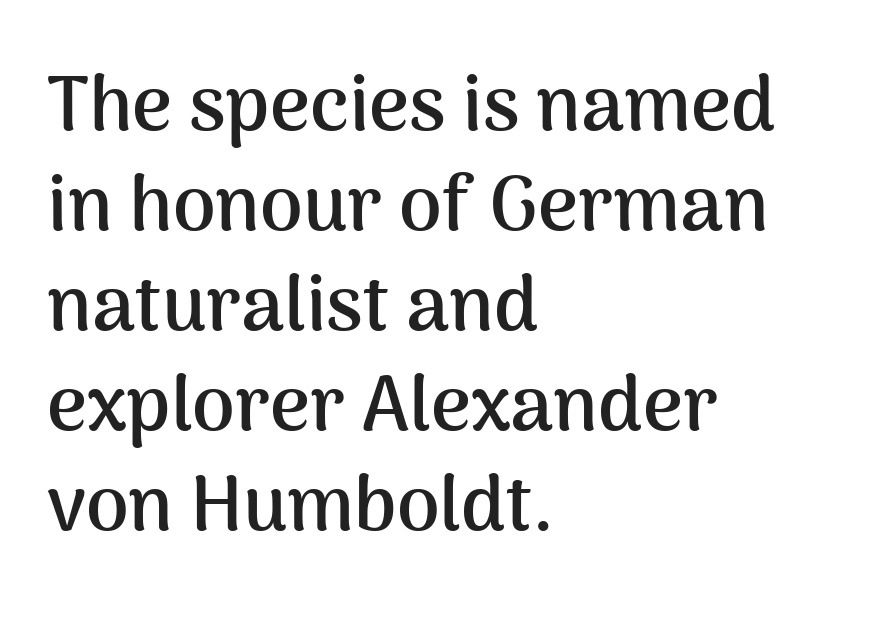
{"serif": "no", "italic": "no", "bold": "yes", "weight": "semibold", "width": "normal", "stroke_contrast": "medium", "x_height": "medium", "monospaced": "no", "underline": "no", "align": "left", "line_spacing": "normal", "line_spacing_ratio": 1.3, "letter_spacing": "normal", "letter_spacing_em": 0.0, "glyph_px": 77}
